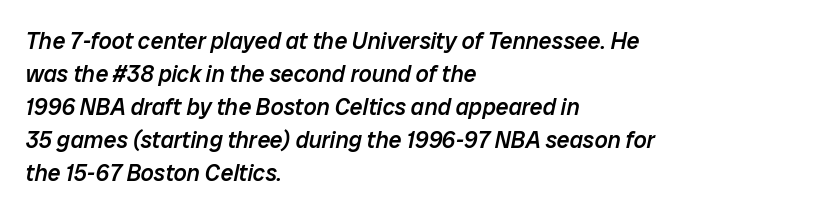
The foot of each line stays bare and open. Horizontally, the lines are justified to the leading edge only. Is the type slanted? Yes — the strokes lean at a clear angle. Stroke thickness is moderately raised; the sample reads as semibold. The rendering keeps characters at their native spacing.
